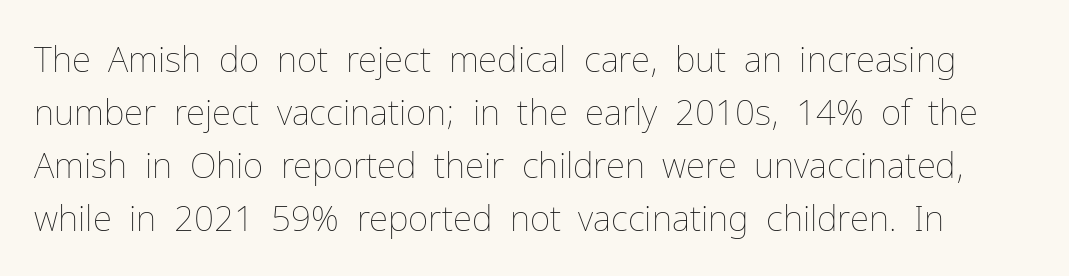
The image shows 35 px thin type, upright; set normal line spacing (1.51x), normal letter spacing, not underlined; low stroke contrast and a medium x-height.
